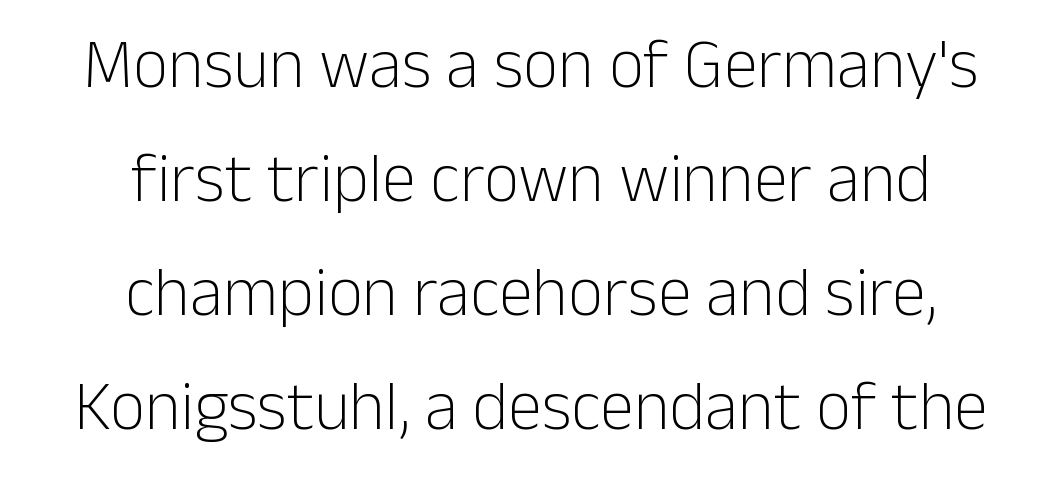
Clear beneath every line of the passage. Do the letters lean? They stand straight. Is the letter spacing exaggerated? No — it looks like the ordinary default. Compared with a flush-left layout, this one balances lines on the center instead. Weight: not bold — regular or lighter.
